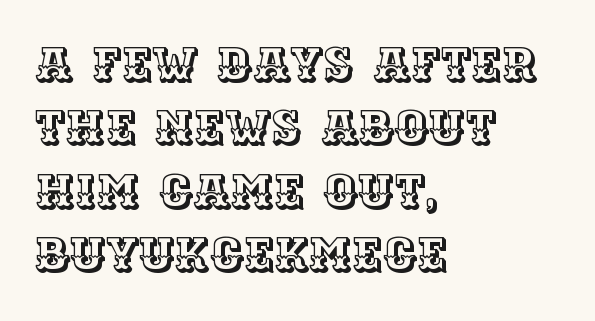
{"italic": "no", "width": "normal", "x_height": "large", "monospaced": "no", "underline": "no", "align": "left", "line_spacing": "normal", "line_spacing_ratio": 1.35, "letter_spacing": "normal", "letter_spacing_em": 0.0, "glyph_px": 47}
